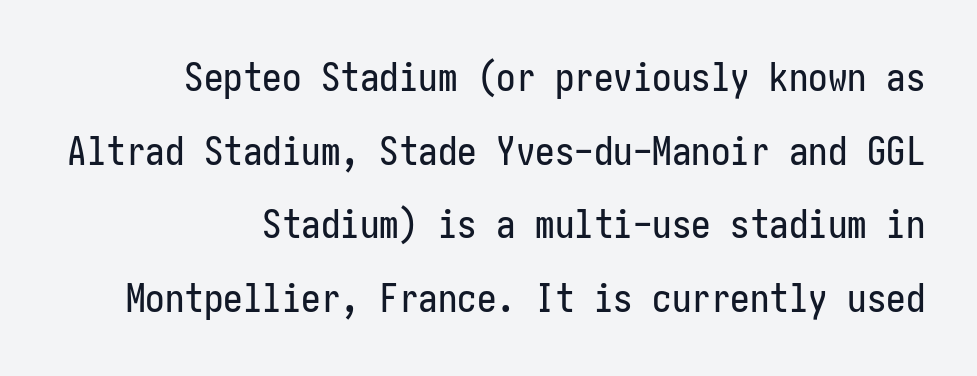
{"serif": "no", "italic": "no", "width": "condensed", "stroke_contrast": "low", "x_height": "medium", "underline": "no", "align": "right", "line_spacing_ratio": 1.89, "letter_spacing": "normal", "letter_spacing_em": 0.0, "glyph_px": 39}
